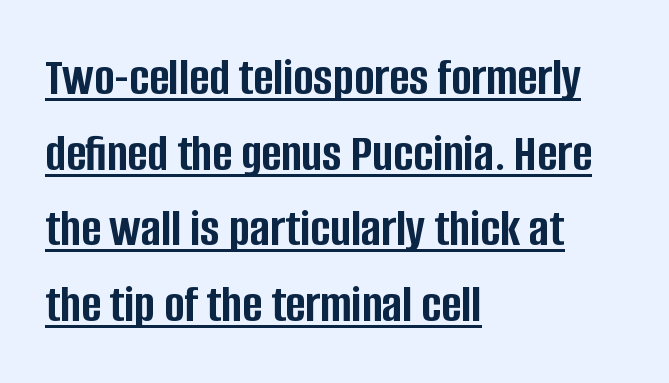
Q: Is the text bold? A: Yes.
Q: Is the text italic (slanted)? A: No, it is upright.
Q: Is the typeface a serif or a sans-serif typeface? A: Sans-serif.
Q: Is the text underlined? A: Yes.
Q: How is the paragraph aligned? A: Left-aligned.
Q: Is the spacing between letters normal or unusually wide? A: Normal.
Q: Is the spacing between lines tight, normal or loose? A: Normal.
Q: Width (condensed, normal, or wide)? A: Condensed.
Q: Stroke contrast? A: Low.
Q: x-height? A: Large.
Q: Monospaced? A: No.
